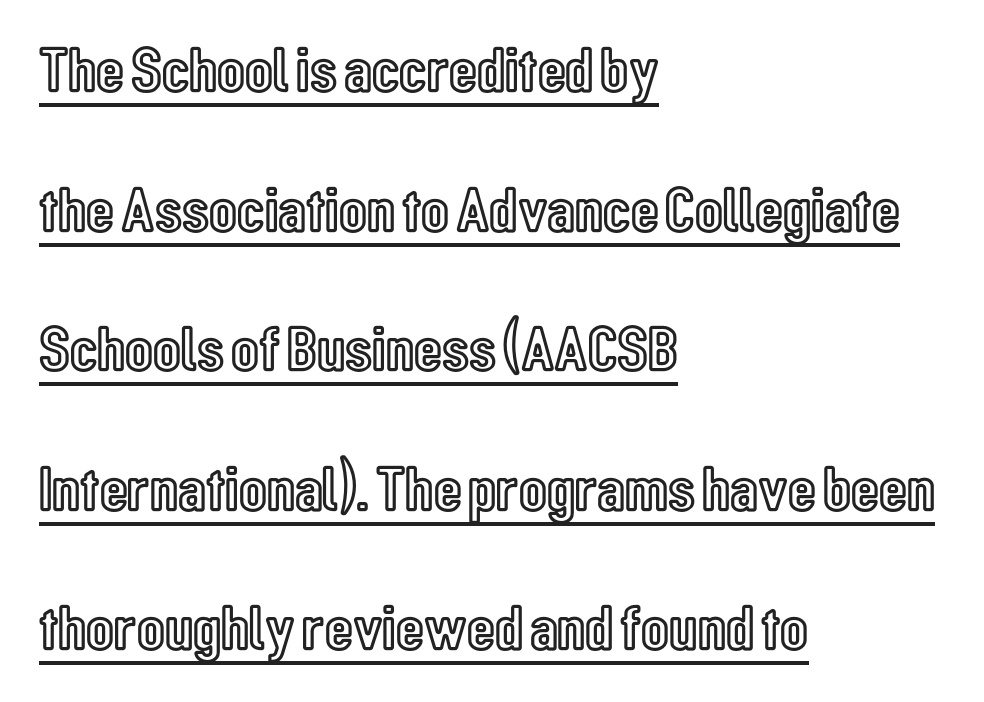
Baseline-to-baseline distance is far greater than the letter height. A baseline rule has been typeset under these characters. Letter spacing: default. If you drew a line through each stem, it would be perfectly vertical.
